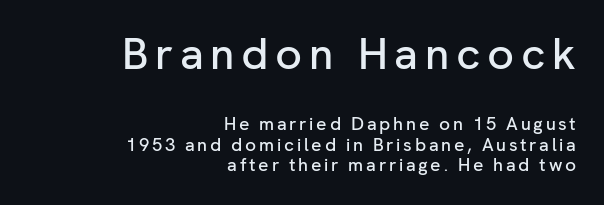
Q: Is the text italic (slanted)? A: No, it is upright.
Q: Is the typeface a serif or a sans-serif typeface? A: Sans-serif.
Q: Is the text underlined? A: No.
Q: How is the paragraph aligned? A: Right-aligned.
Q: Is the spacing between lines tight, normal or loose? A: Tight.
Q: Which block of text is set in a larger size, the first (top) or the second (bottom)? A: The first (top) one.
Q: Width (condensed, normal, or wide)? A: Normal.
Q: Stroke contrast? A: Low.
Q: x-height? A: Medium.
Q: Monospaced? A: No.
